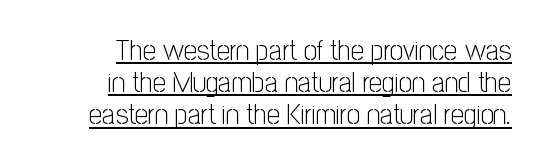
The image shows 29 px light, condensed sans-serif type, upright; set right-aligned, tight line spacing (1.11x), normal letter spacing, underlined; low stroke contrast and a medium x-height.
